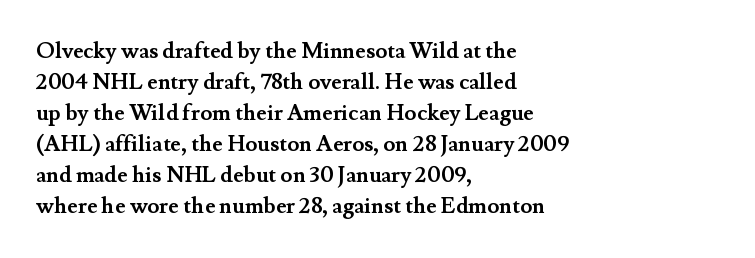
The image shows 22 px bold type, upright; set left-aligned, normal line spacing (1.41x), normal letter spacing, not underlined.
